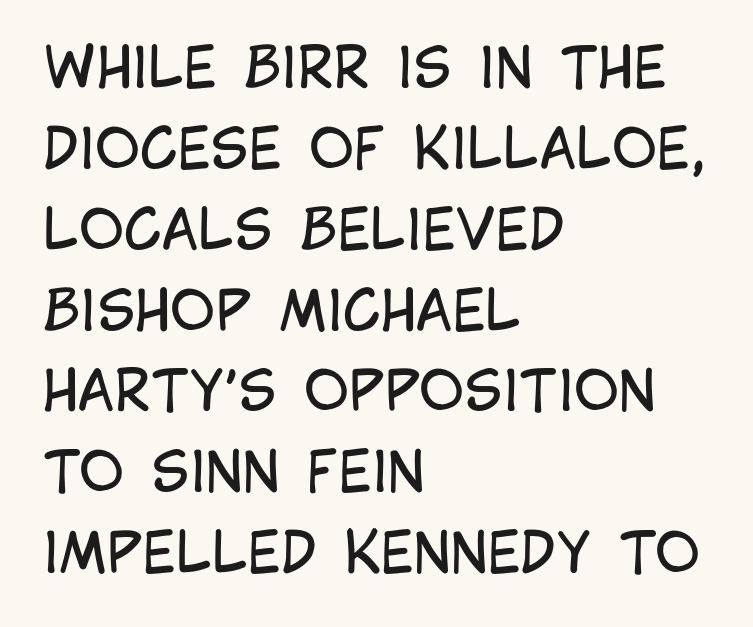
This is the regular roman posture of the typeface. Leading matches the norm, producing a regular column. This sample has the flowing, uneven cadence of proportional lettering. The paragraph has a hard left edge and a soft right edge. Each stroke keeps to a modest, everyday thickness or less.
